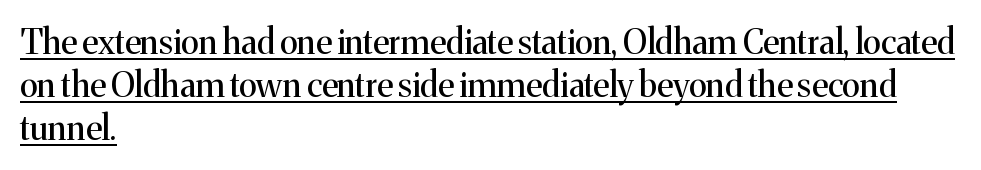
These glyphs show unthickened strokes, regular width or finer. All the whitespace from short lines collects on the right. A baseline rule has been typeset under these characters. No extra tracking has been applied to these lines. It's the straight-up-and-down kind of type.
